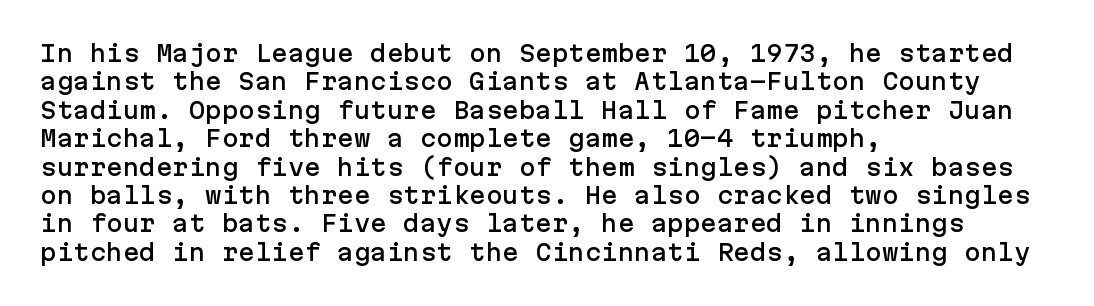
The image shows 22 px text type, upright; set left-aligned, normal line spacing (1.29x), normal letter spacing, not underlined.
